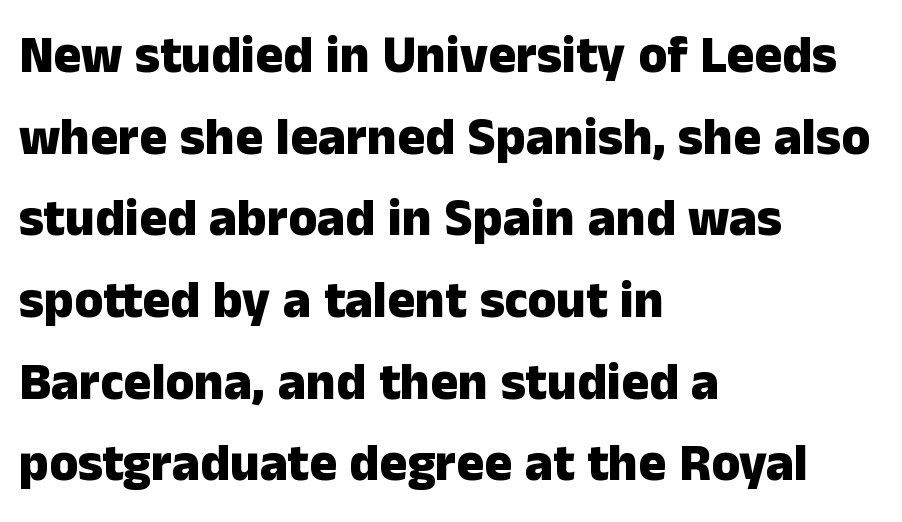
Q: Is the text bold? A: Yes.
Q: Is the text italic (slanted)? A: No, it is upright.
Q: Is the typeface a serif or a sans-serif typeface? A: Sans-serif.
Q: Is the text underlined? A: No.
Q: How is the paragraph aligned? A: Left-aligned.
Q: Is the spacing between letters normal or unusually wide? A: Normal.
Q: Is the spacing between lines tight, normal or loose? A: Normal.
Q: Width (condensed, normal, or wide)? A: Normal.
Q: Stroke contrast? A: Low.
Q: x-height? A: Medium.
Q: Monospaced? A: No.
